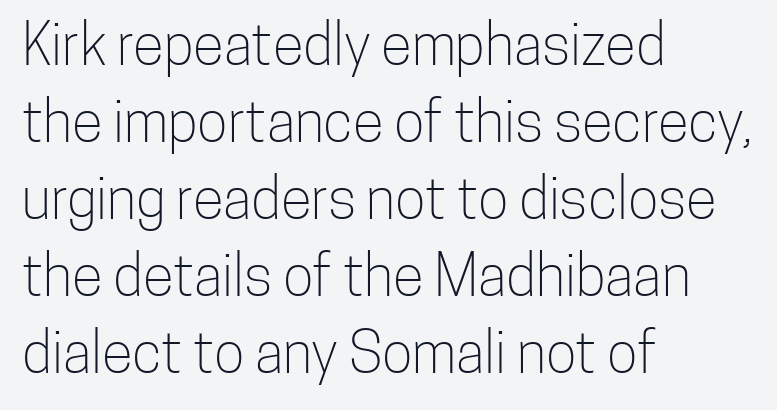
The image shows 57 px light, condensed sans-serif type, upright; set left-aligned, normal line spacing (1.35x), normal letter spacing, not underlined; low stroke contrast and a medium x-height.
